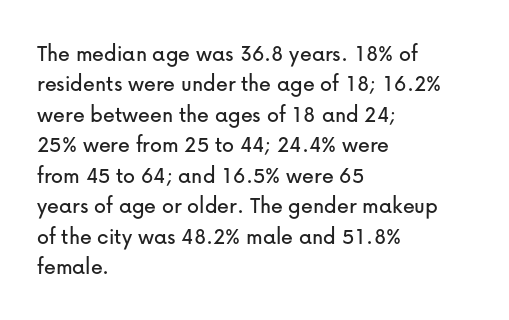
Unmarked baselines from the first word to the last. Short and long lines alike share a common starting point at left. The horizontal fit of the characters is conventional and even. Leading matches the norm, producing a regular column. In terms of posture, this sample is upright.
